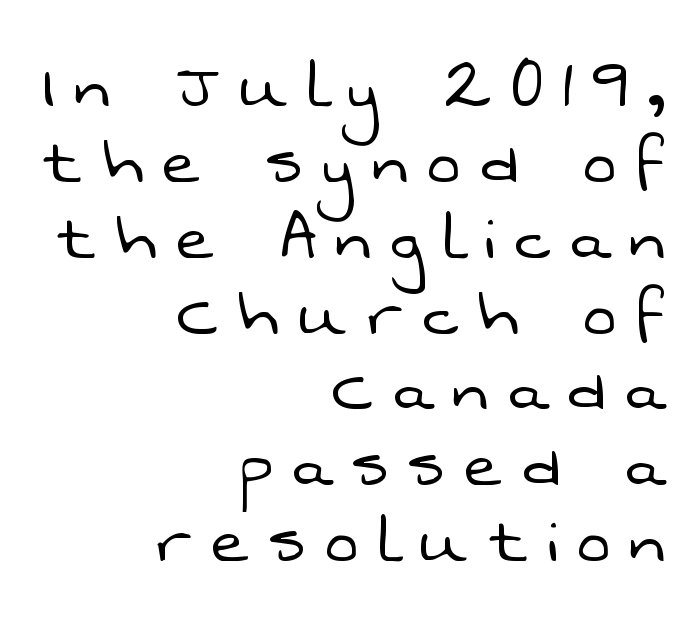
{"serif": "no", "bold": "no", "weight": "light", "width": "normal", "stroke_contrast": "low", "x_height": "medium", "monospaced": "no", "underline": "no", "align": "right", "line_spacing": "tight", "line_spacing_ratio": 0.96, "letter_spacing": "wide", "letter_spacing_em": 0.26, "glyph_px": 79}
